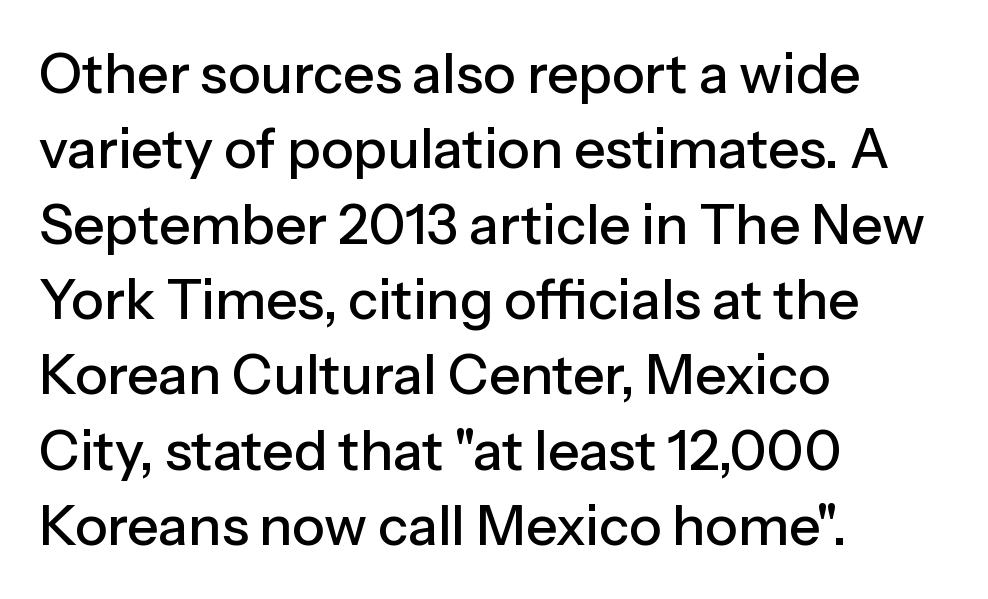
The image shows 55 px sans-serif type, upright; set left-aligned, normal line spacing (1.37x), normal letter spacing, not underlined; low stroke contrast and a medium x-height.
